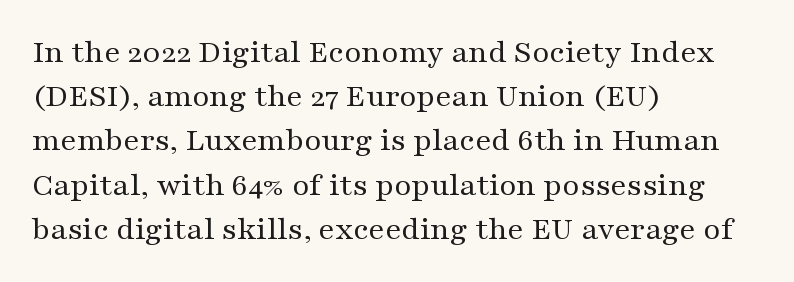
The image shows 33 px regular-weight, wide serif type, upright; set left-aligned, normal line spacing (1.34x), normal letter spacing, not underlined; medium stroke contrast and a medium x-height.
